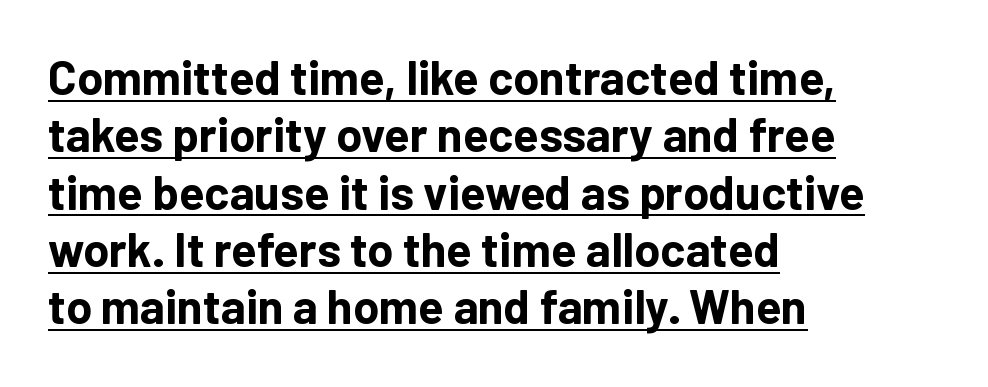
{"serif": "no", "italic": "no", "bold": "yes", "weight": "bold", "width": "normal", "stroke_contrast": "low", "x_height": "medium", "monospaced": "no", "underline": "yes", "align": "left", "line_spacing_ratio": 1.22, "letter_spacing": "normal", "letter_spacing_em": 0.0, "glyph_px": 47}
